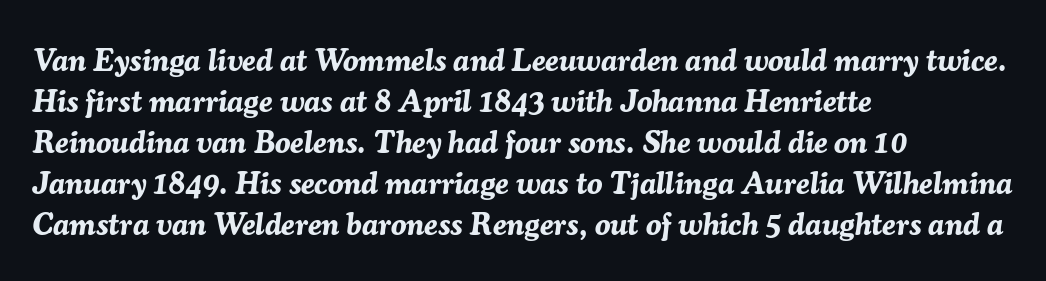
Q: Is the text bold? A: Yes.
Q: Is the text italic (slanted)? A: Yes, it leans right by about 7 degrees.
Q: Is the text underlined? A: No.
Q: How is the paragraph aligned? A: Left-aligned.
Q: Is the spacing between letters normal or unusually wide? A: Normal.
Q: Is the spacing between lines tight, normal or loose? A: Normal.
Q: Width (condensed, normal, or wide)? A: Normal.
Q: Stroke contrast? A: Medium.
Q: x-height? A: Medium.
Q: Monospaced? A: No.
